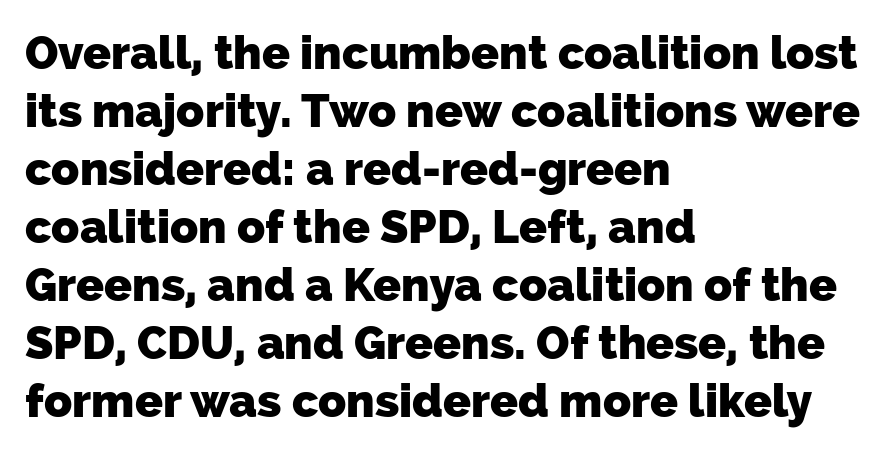
Q: Is the text bold? A: Yes.
Q: Is the typeface a serif or a sans-serif typeface? A: Sans-serif.
Q: Is the text underlined? A: No.
Q: How is the paragraph aligned? A: Left-aligned.
Q: Is the spacing between letters normal or unusually wide? A: Normal.
Q: Is the spacing between lines tight, normal or loose? A: Normal.
Q: Width (condensed, normal, or wide)? A: Normal.
Q: Stroke contrast? A: Low.
Q: x-height? A: Medium.
Q: Monospaced? A: No.
